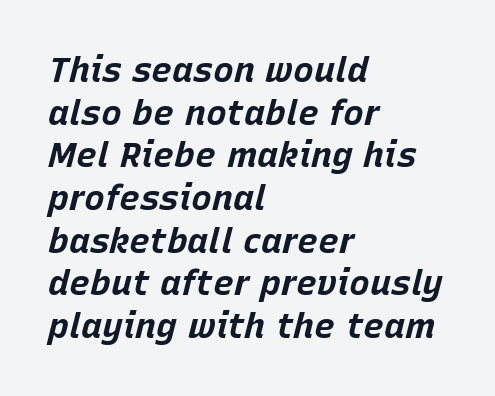
{"italic": "yes", "lean": "right", "slant_degrees": 15, "bold": "yes", "weight": "bold", "width": "normal", "stroke_contrast": "low", "x_height": "large", "monospaced": "no", "underline": "no", "align": "left", "line_spacing_ratio": 1.22, "letter_spacing": "normal", "letter_spacing_em": 0.0, "glyph_px": 35}
